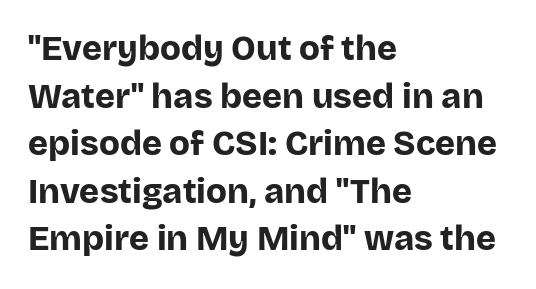
Q: Is the text bold? A: Yes.
Q: Is the text italic (slanted)? A: No, it is upright.
Q: Is the typeface a serif or a sans-serif typeface? A: Sans-serif.
Q: Is the text underlined? A: No.
Q: How is the paragraph aligned? A: Left-aligned.
Q: Is the spacing between letters normal or unusually wide? A: Normal.
Q: Is the spacing between lines tight, normal or loose? A: Normal.
Q: Width (condensed, normal, or wide)? A: Normal.
Q: Stroke contrast? A: Low.
Q: x-height? A: Large.
Q: Monospaced? A: No.
